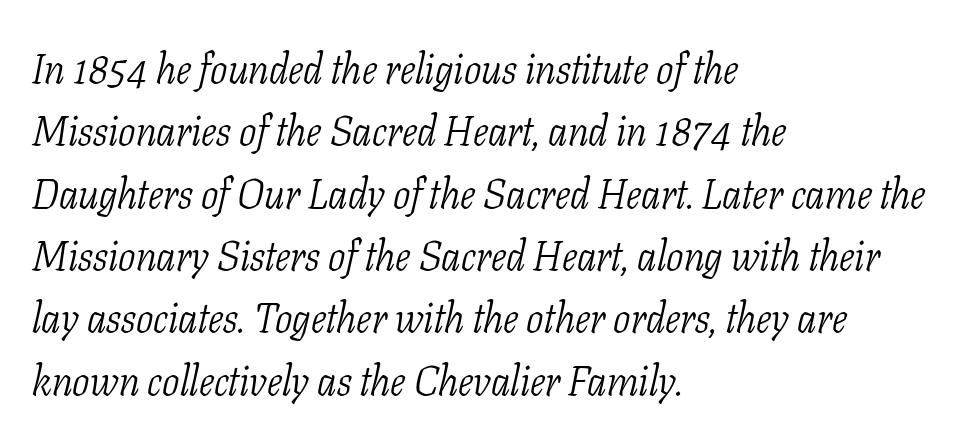
The image shows 41 px light, condensed serif type, italic (leaning right); set left-aligned, normal line spacing (1.52x), normal letter spacing, not underlined; low stroke contrast and a medium x-height.
